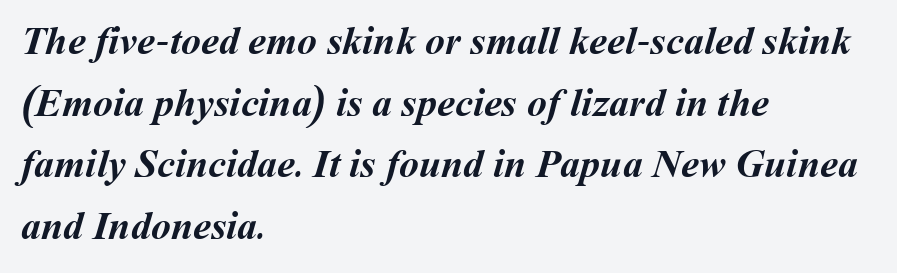
{"bold": "yes", "weight": "semibold", "width": "normal", "stroke_contrast": "medium", "x_height": "medium", "monospaced": "no", "underline": "no", "align": "left", "line_spacing": "normal", "line_spacing_ratio": 1.54, "letter_spacing": "normal", "letter_spacing_em": 0.0, "glyph_px": 40}
